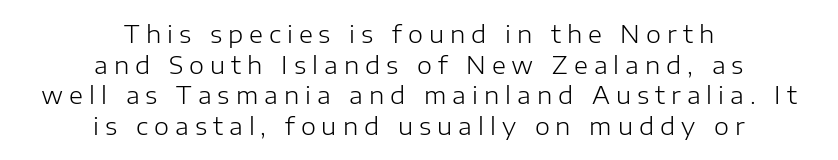
The image shows 24 px text type, upright; set centered, normal line spacing (1.28x), unusually wide letter spacing (+0.25 em), not underlined.
